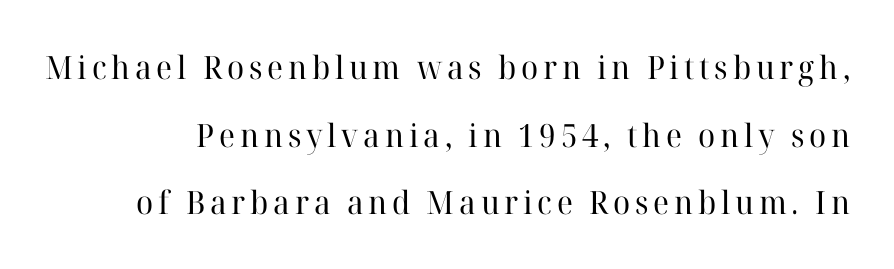
The typography opts for an upright posture over an oblique one. The letterforms sit at book weight or below. Quick note: interline space is abundant. A typesetter would call this proportional, since set widths differ per character. Serifs: yes, visible at the terminals of the letterforms. Has an underline been added? It has not.
